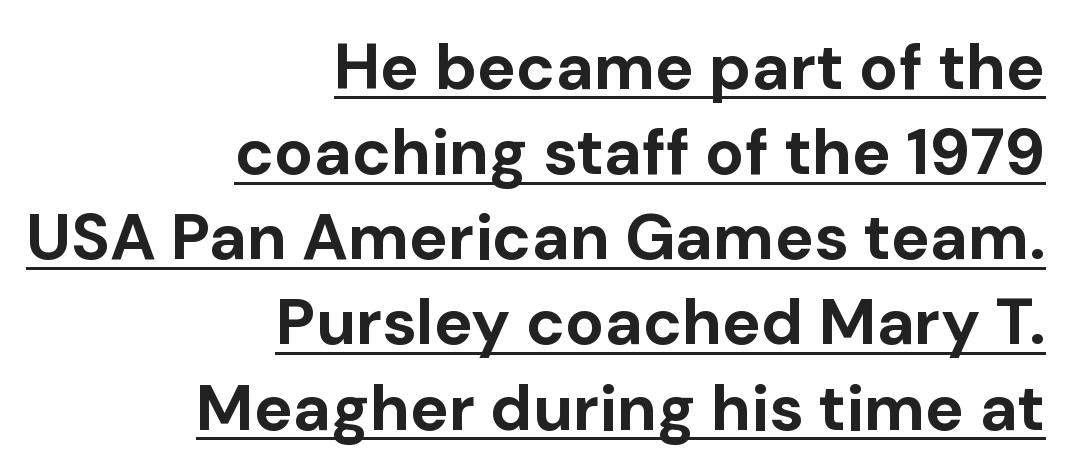
Spacing verdict: proportional, widths tailored to each character. A typographer would call this underscored text. What kind of face is this? One without serifs — a sans. What stands out about the letter spacing? Nothing — it is the standard amount. Does the weight exceed regular? Yes, all the way to bold.
